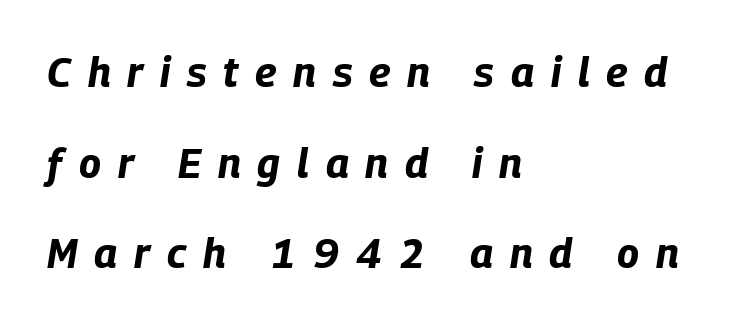
Q: Is the text bold? A: Yes.
Q: Is the text italic (slanted)? A: Yes, it leans right by about 9 degrees.
Q: Is the text underlined? A: No.
Q: How is the paragraph aligned? A: Left-aligned.
Q: Is the spacing between letters normal or unusually wide? A: Unusually wide.
Q: Is the spacing between lines tight, normal or loose? A: Loose.
Q: Width (condensed, normal, or wide)? A: Condensed.
Q: Stroke contrast? A: Low.
Q: x-height? A: Large.
Q: Monospaced? A: No.
